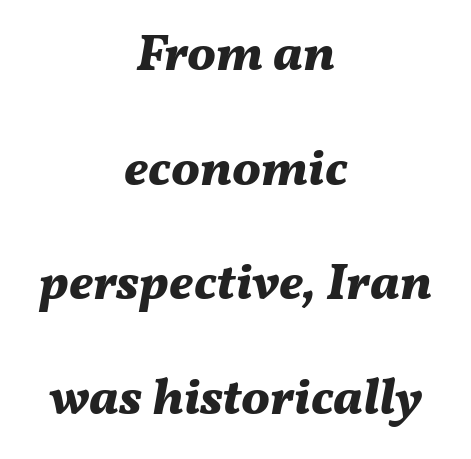
The image shows 51 px bold type, italic (leaning right); set centered, loose line spacing (2.25x), normal letter spacing, not underlined; medium stroke contrast and a medium x-height.
